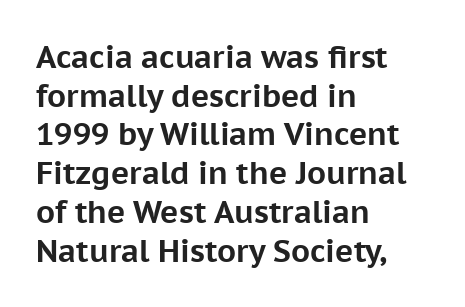
In CSS terms this would be text-align: left. A full-strength bold gives these letters their thick strokes. The rendering keeps characters at their native spacing. Stroke terminals: plain, sans-serif. Posture: straight, roman, zero tilt. Decoration check: the copy has no underline.
